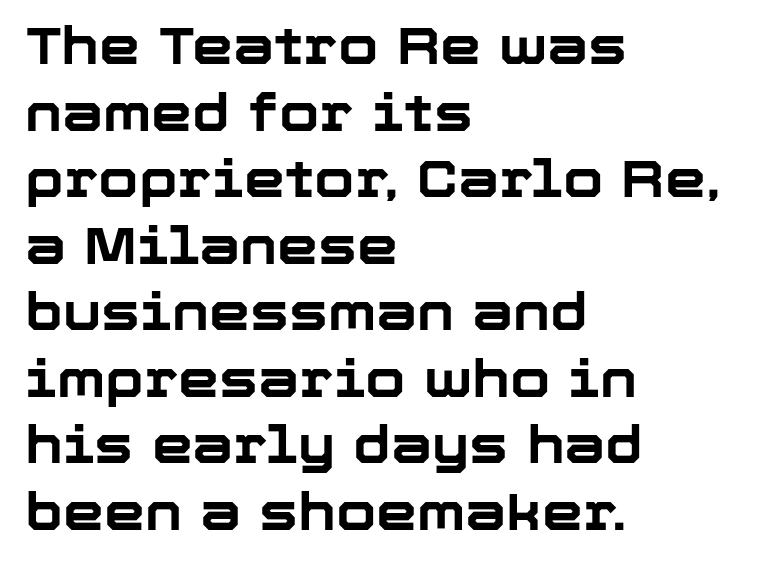
{"serif": "no", "italic": "no", "bold": "yes", "weight": "bold", "width": "normal", "stroke_contrast": "low", "x_height": "medium", "monospaced": "no", "underline": "no", "align": "left", "line_spacing": "normal", "line_spacing_ratio": 1.28, "letter_spacing": "normal", "letter_spacing_em": 0.0, "glyph_px": 52}
